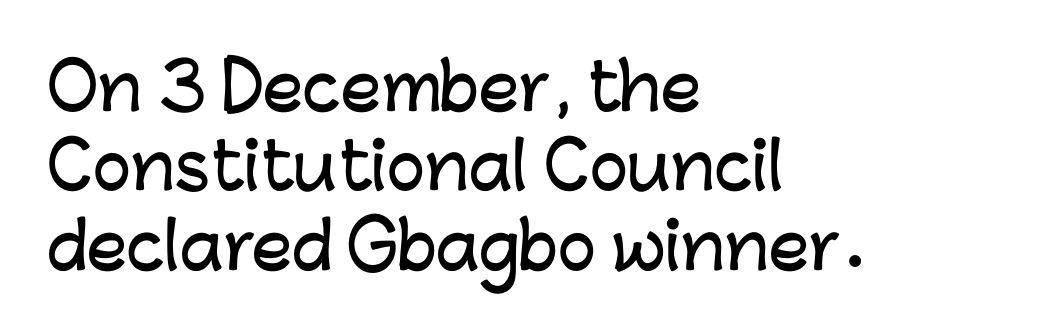
Clear beneath every line of the passage. The letters stand straight up with perfectly vertical stems. Letterform terminals end flat and unadorned throughout the passage. Glyph-to-glyph distance matches everyday printed text. Leftover space on each line is placed entirely after the last word.
